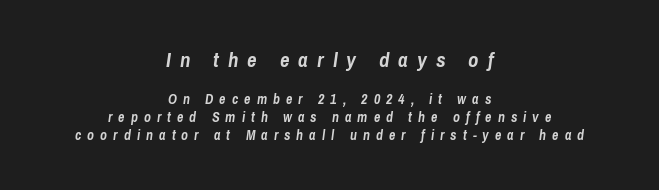
Q: Is the text bold? A: Yes.
Q: Is the text italic (slanted)? A: Yes, it leans right by about 8 degrees.
Q: Is the text underlined? A: No.
Q: How is the paragraph aligned? A: Centered.
Q: Is the spacing between letters normal or unusually wide? A: Unusually wide.
Q: Is the spacing between lines tight, normal or loose? A: Normal.
Q: Which block of text is set in a larger size, the first (top) or the second (bottom)? A: The first (top) one.
